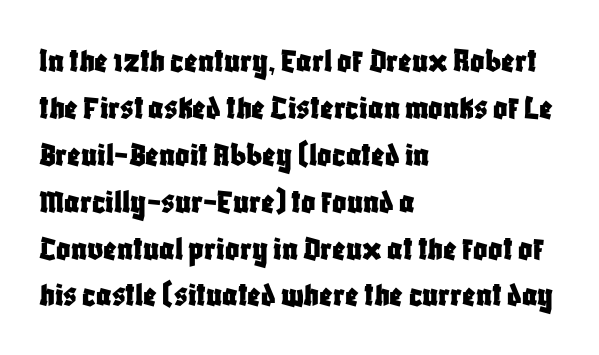
The image shows 35 px condensed sans-serif type, upright; set left-aligned, normal line spacing (1.34x), normal letter spacing, not underlined; low stroke contrast and a large x-height.
